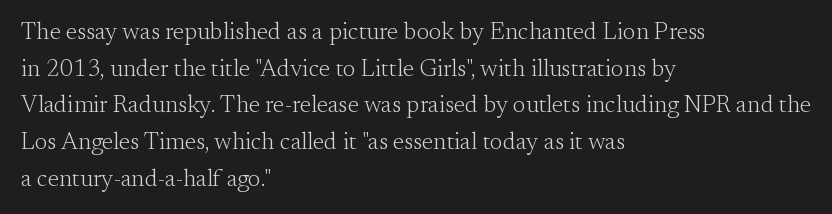
{"italic": "no", "bold": "no", "underline": "no", "align": "left", "line_spacing": "normal", "line_spacing_ratio": 1.53, "letter_spacing": "normal", "letter_spacing_em": 0.0, "glyph_px": 24}
